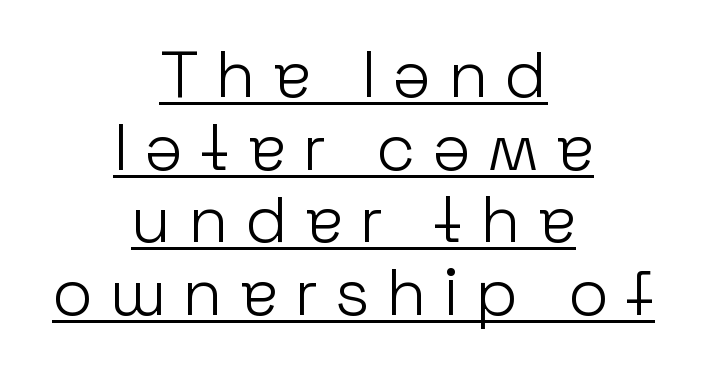
The image shows 66 px light sans-serif type, upright; set centered, tight line spacing (1.1x), unusually wide letter spacing (+0.25 em), underlined; low stroke contrast and a medium x-height.
